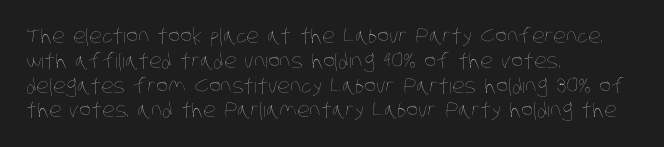
{"bold": "no", "underline": "no", "align": "left", "line_spacing_ratio": 1.24, "letter_spacing": "normal", "letter_spacing_em": 0.0, "glyph_px": 20}
